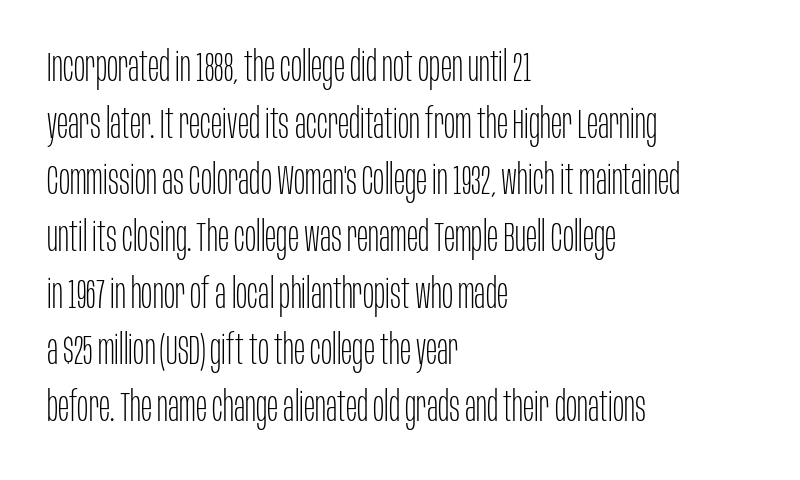
{"serif": "no", "italic": "no", "bold": "no", "weight": "thin", "width": "condensed", "stroke_contrast": "low", "x_height": "large", "monospaced": "no", "underline": "no", "align": "left", "line_spacing": "normal", "line_spacing_ratio": 1.35, "letter_spacing": "normal", "letter_spacing_em": 0.0, "glyph_px": 42}
